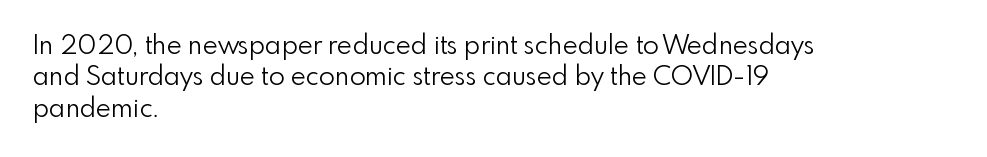
The image shows 26 px text type, upright; set left-aligned, line spacing 1.21x, normal letter spacing, not underlined.
